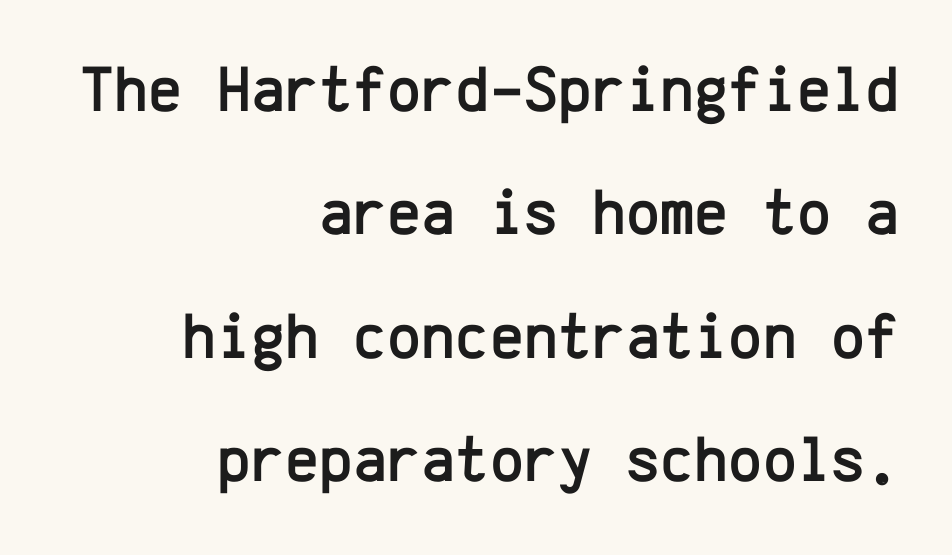
The image shows 65 px sans-serif type, upright, monospaced; set right-aligned, loose line spacing (1.9x), normal letter spacing, not underlined; low stroke contrast and a medium x-height.
